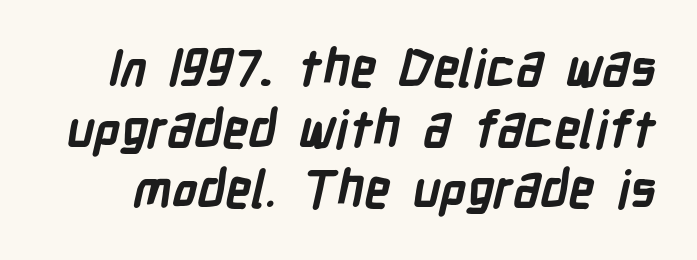
The image shows 51 px semibold, condensed sans-serif type; set line spacing 1.19x, normal letter spacing, not underlined; low stroke contrast and a medium x-height.
